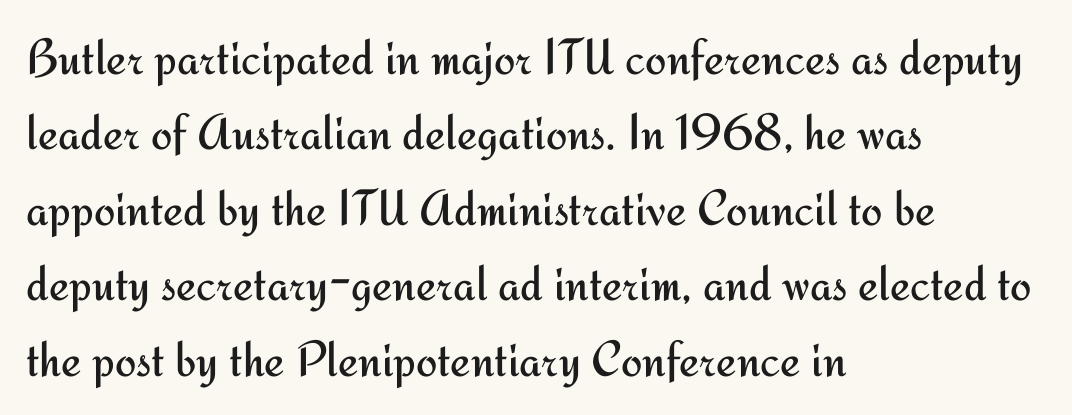
The image shows 51 px regular-weight sans-serif type, upright; set left-aligned, normal line spacing (1.48x), normal letter spacing, not underlined; medium stroke contrast and a small x-height.
